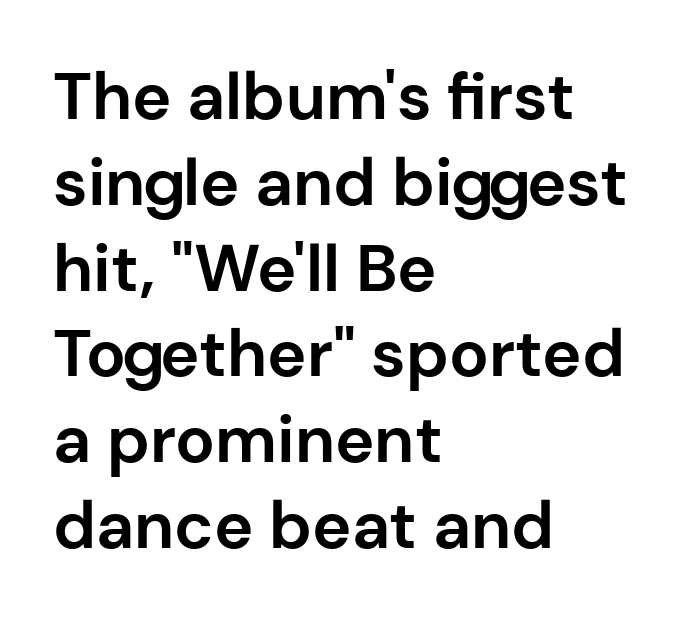
The image shows 66 px bold sans-serif type, upright; set left-aligned, normal line spacing (1.3x), normal letter spacing, not underlined; low stroke contrast and a medium x-height.
